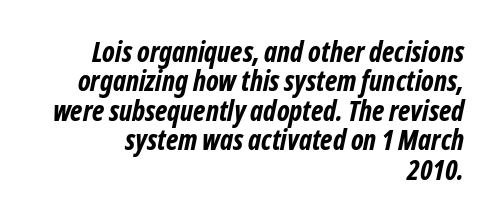
Q: Is the text bold? A: Yes.
Q: Is the typeface a serif or a sans-serif typeface? A: Sans-serif.
Q: Is the text underlined? A: No.
Q: How is the paragraph aligned? A: Right-aligned.
Q: Is the spacing between letters normal or unusually wide? A: Normal.
Q: Is the spacing between lines tight, normal or loose? A: Tight.
Q: Width (condensed, normal, or wide)? A: Condensed.
Q: Stroke contrast? A: Low.
Q: x-height? A: Medium.
Q: Monospaced? A: No.
